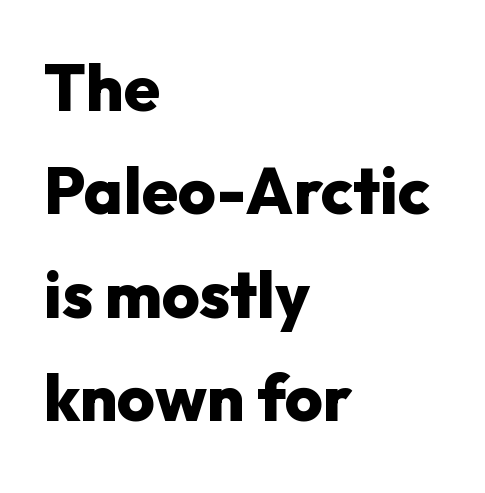
{"serif": "no", "italic": "no", "bold": "yes", "weight": "heavy", "width": "normal", "stroke_contrast": "low", "x_height": "medium", "monospaced": "no", "underline": "no", "align": "left", "line_spacing": "normal", "line_spacing_ratio": 1.59, "letter_spacing": "normal", "letter_spacing_em": 0.0, "glyph_px": 65}
